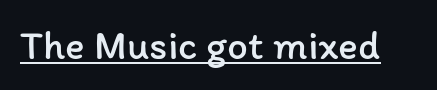
The image shows 41 px regular-weight type, upright; set normal letter spacing, underlined; low stroke contrast and a medium x-height.
